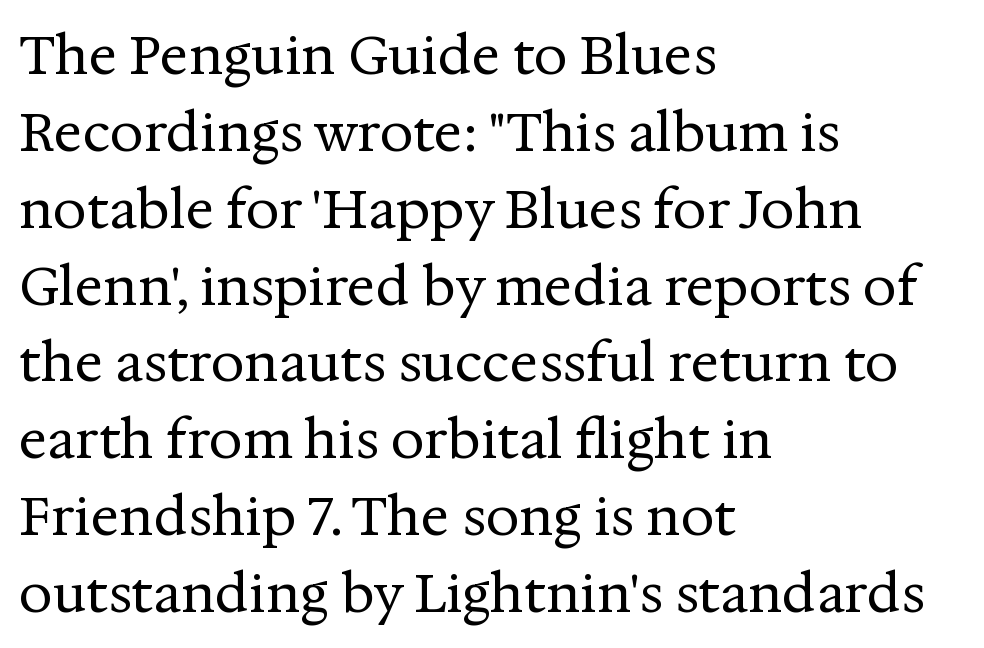
{"serif": "yes", "italic": "no", "bold": "no", "weight": "regular", "width": "normal", "stroke_contrast": "medium", "x_height": "medium", "monospaced": "no", "underline": "no", "align": "left", "line_spacing": "normal", "line_spacing_ratio": 1.45, "letter_spacing": "normal", "letter_spacing_em": 0.0, "glyph_px": 53}
